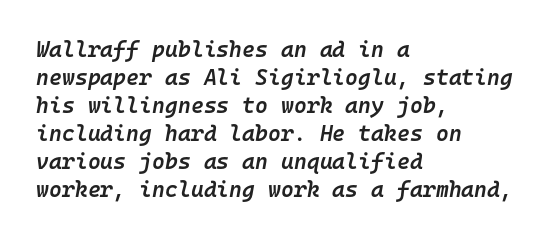
The image shows 22 px text type, italic (leaning right); set left-aligned, normal line spacing (1.27x), normal letter spacing, not underlined.
